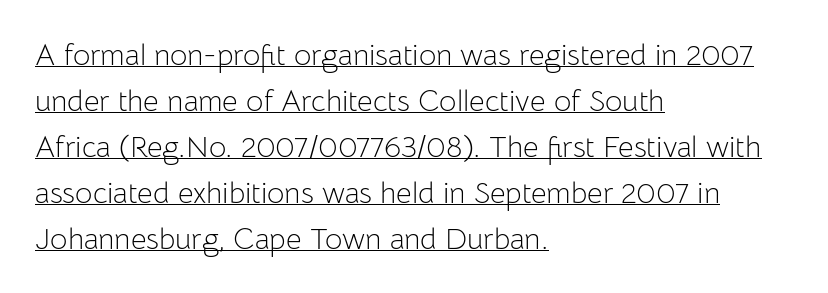
{"serif": "no", "italic": "no", "bold": "no", "weight": "light", "width": "normal", "stroke_contrast": "low", "x_height": "medium", "monospaced": "no", "underline": "yes", "align": "left", "line_spacing": "normal", "line_spacing_ratio": 1.53, "letter_spacing": "normal", "letter_spacing_em": 0.0, "glyph_px": 30}
